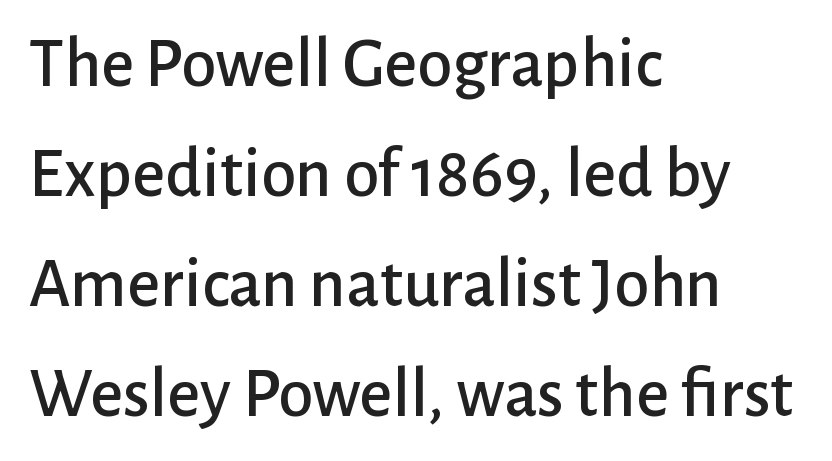
Q: Is the text italic (slanted)? A: No, it is upright.
Q: Is the typeface a serif or a sans-serif typeface? A: Sans-serif.
Q: Is the text underlined? A: No.
Q: How is the paragraph aligned? A: Left-aligned.
Q: Is the spacing between letters normal or unusually wide? A: Normal.
Q: Is the spacing between lines tight, normal or loose? A: Normal.
Q: Width (condensed, normal, or wide)? A: Normal.
Q: Stroke contrast? A: Low.
Q: x-height? A: Medium.
Q: Monospaced? A: No.
